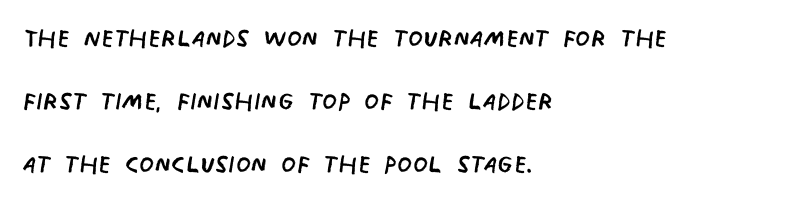
Q: Is the text bold? A: No.
Q: Is the typeface a serif or a sans-serif typeface? A: Sans-serif.
Q: Is the text underlined? A: No.
Q: How is the paragraph aligned? A: Left-aligned.
Q: Is the spacing between letters normal or unusually wide? A: Normal.
Q: Width (condensed, normal, or wide)? A: Condensed.
Q: Stroke contrast? A: Low.
Q: x-height? A: Large.
Q: Monospaced? A: No.
